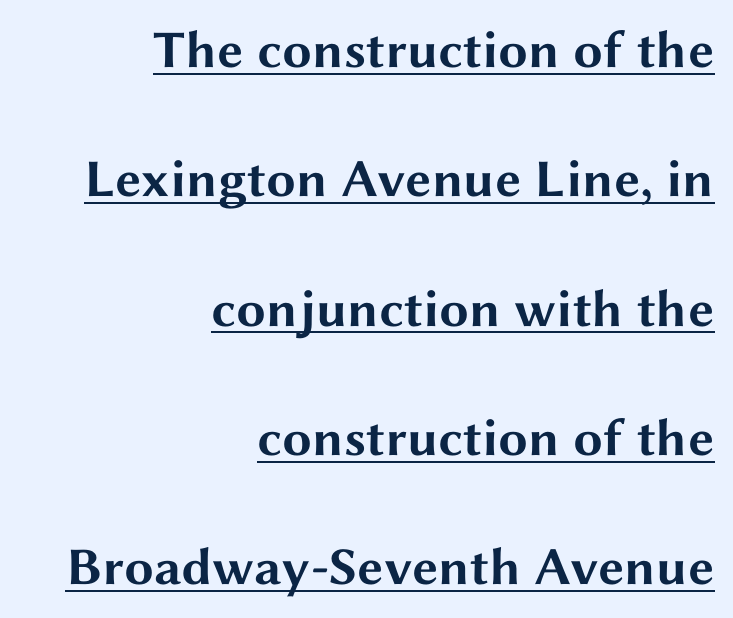
The image shows 53 px bold, wide sans-serif type, upright; set right-aligned, loose line spacing (2.44x), normal letter spacing, underlined; medium stroke contrast and a medium x-height.
